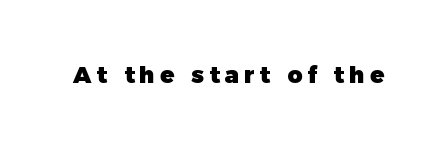
The words here are not underlined. The horizontal fit of the characters is loose and conspicuously gappy. A full-strength bold gives these letters their thick strokes.
